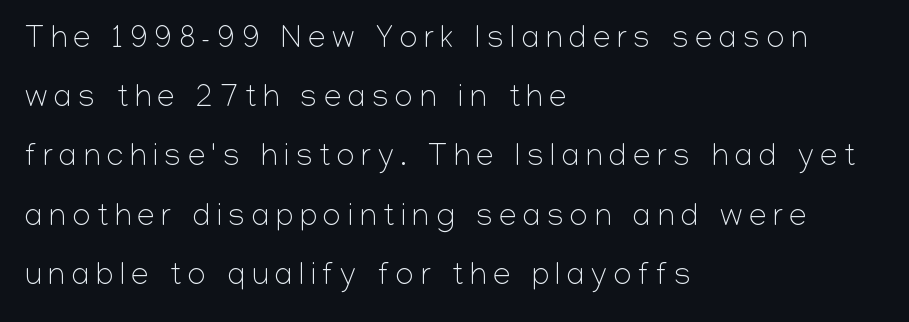
Q: Is the text bold? A: No.
Q: Is the text italic (slanted)? A: No, it is upright.
Q: Is the typeface a serif or a sans-serif typeface? A: Sans-serif.
Q: Is the text underlined? A: No.
Q: How is the paragraph aligned? A: Left-aligned.
Q: Is the spacing between letters normal or unusually wide? A: Unusually wide.
Q: Is the spacing between lines tight, normal or loose? A: Loose.
Q: Width (condensed, normal, or wide)? A: Normal.
Q: Stroke contrast? A: Low.
Q: x-height? A: Medium.
Q: Monospaced? A: No.
